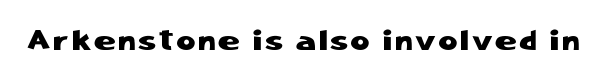
The image shows 29 px sans-serif type, upright; set not underlined; low stroke contrast and a medium x-height.
